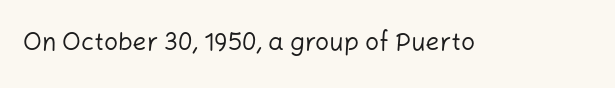
Q: Is the text bold? A: No.
Q: Is the text italic (slanted)? A: No, it is upright.
Q: Is the text underlined? A: No.
Q: Is the spacing between letters normal or unusually wide? A: Normal.
